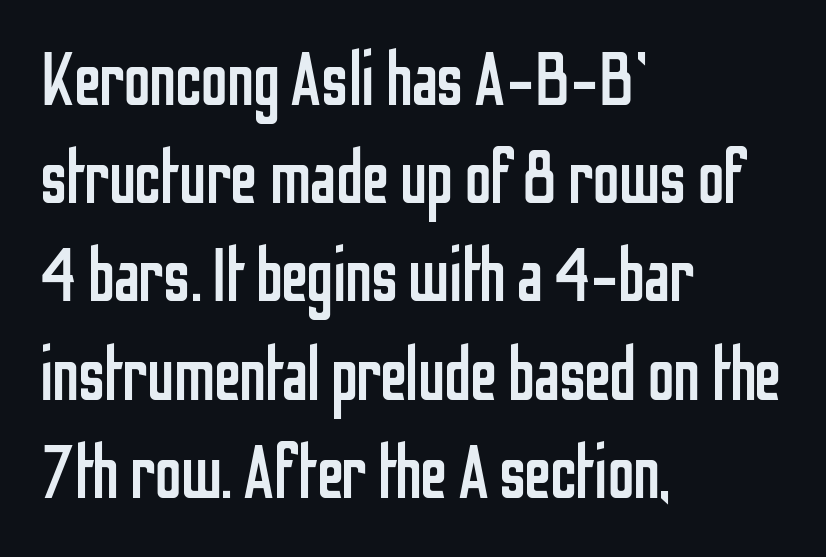
{"serif": "no", "italic": "no", "bold": "no", "weight": "regular", "width": "condensed", "stroke_contrast": "low", "x_height": "medium", "monospaced": "no", "underline": "no", "align": "left", "line_spacing": "normal", "line_spacing_ratio": 1.31, "letter_spacing": "normal", "letter_spacing_em": 0.0, "glyph_px": 75}
